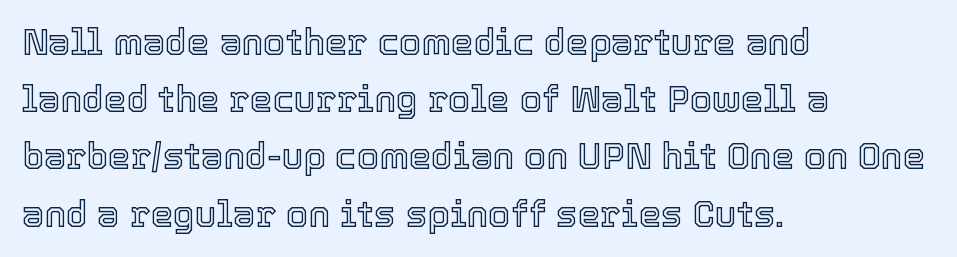
Q: Is the text italic (slanted)? A: No, it is upright.
Q: Is the text underlined? A: No.
Q: How is the paragraph aligned? A: Left-aligned.
Q: Is the spacing between letters normal or unusually wide? A: Normal.
Q: Is the spacing between lines tight, normal or loose? A: Normal.
Q: Width (condensed, normal, or wide)? A: Normal.
Q: x-height? A: Medium.
Q: Monospaced? A: No.
